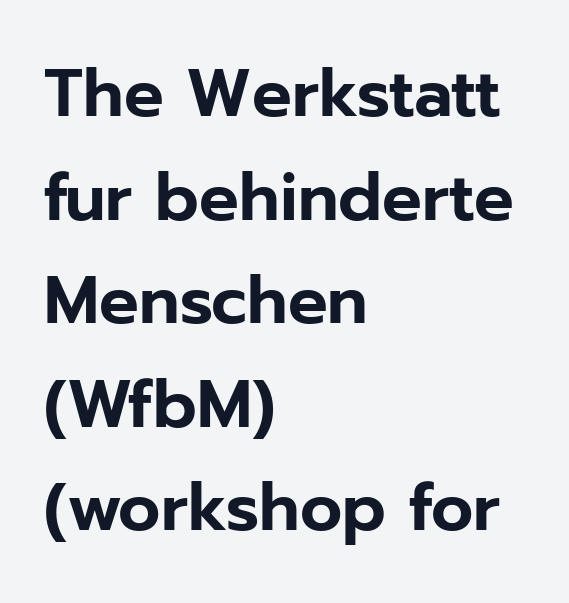
The font's upright variant was chosen for this text. Varying glyph widths throughout — classic text-font behaviour. All the whitespace from short lines collects on the right. Underlining? Definitely not there. The letterforms sit shoulder to shoulder at normal distance. Regular leading.
